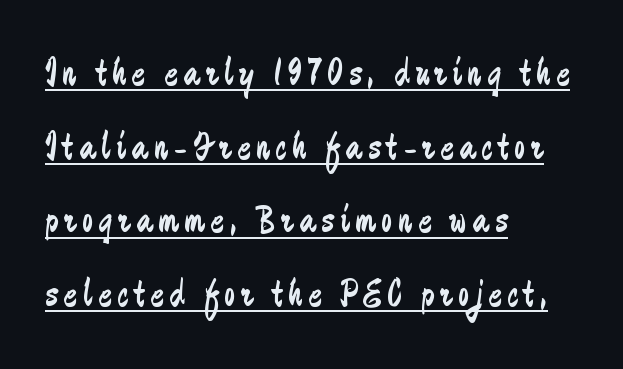
The image shows 40 px regular-weight, condensed sans-serif type; set left-aligned, line spacing 1.84x, underlined; low stroke contrast and a small x-height.
